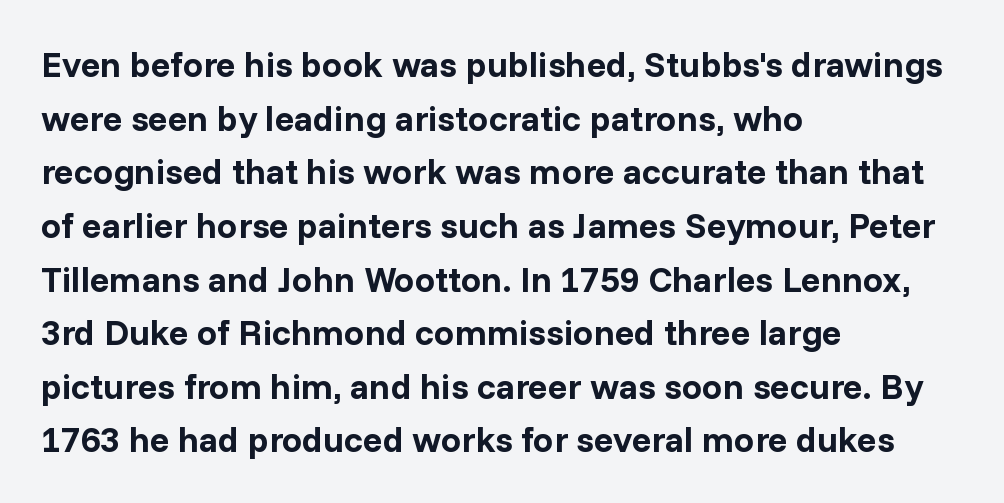
Q: Is the text bold? A: Yes.
Q: Is the text italic (slanted)? A: No, it is upright.
Q: Is the typeface a serif or a sans-serif typeface? A: Sans-serif.
Q: Is the text underlined? A: No.
Q: How is the paragraph aligned? A: Left-aligned.
Q: Is the spacing between letters normal or unusually wide? A: Normal.
Q: Is the spacing between lines tight, normal or loose? A: Normal.
Q: Width (condensed, normal, or wide)? A: Normal.
Q: Stroke contrast? A: Low.
Q: x-height? A: Medium.
Q: Monospaced? A: No.
